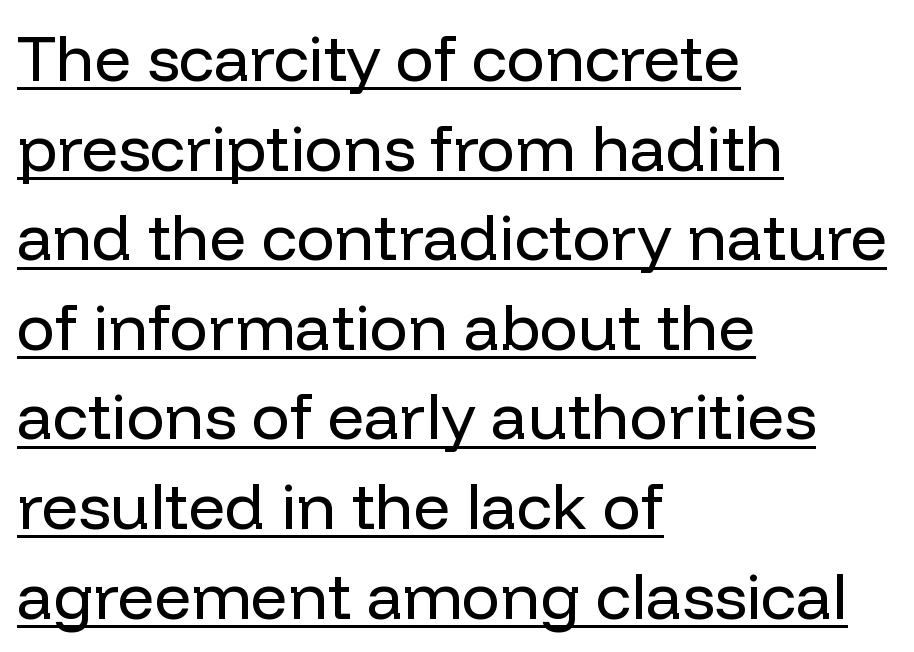
Q: Is the text bold? A: No.
Q: Is the text italic (slanted)? A: No, it is upright.
Q: Is the typeface a serif or a sans-serif typeface? A: Sans-serif.
Q: Is the text underlined? A: Yes.
Q: How is the paragraph aligned? A: Left-aligned.
Q: Is the spacing between letters normal or unusually wide? A: Normal.
Q: Is the spacing between lines tight, normal or loose? A: Normal.
Q: Width (condensed, normal, or wide)? A: Normal.
Q: Stroke contrast? A: Low.
Q: x-height? A: Medium.
Q: Monospaced? A: No.
